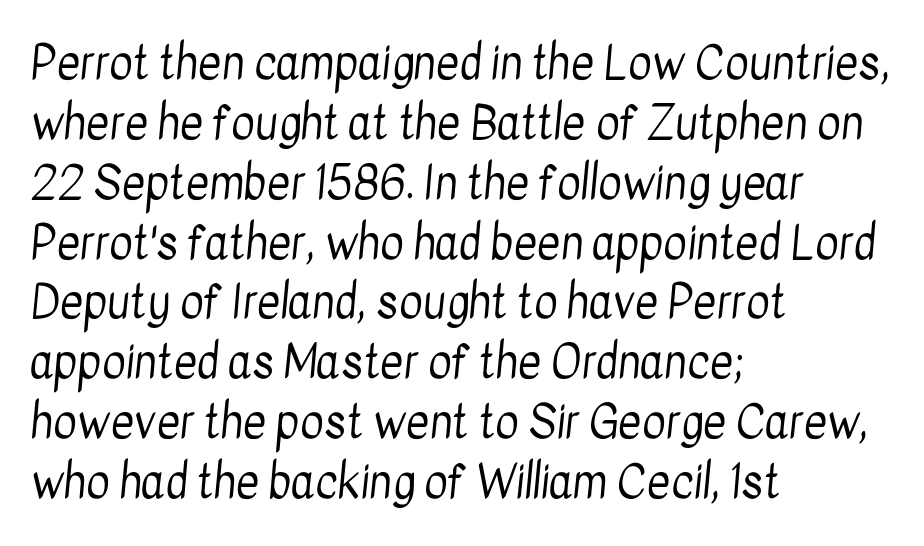
The image shows 45 px regular-weight, condensed sans-serif type; set left-aligned, normal line spacing (1.33x), normal letter spacing, not underlined; low stroke contrast and a medium x-height.
